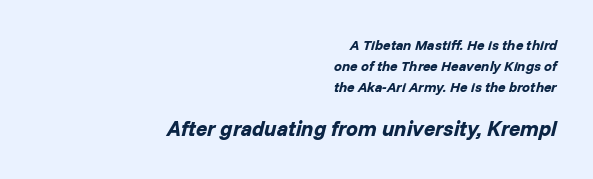
The image shows 21 px bold type, italic (leaning right); set right-aligned, normal line spacing (1.49x), normal letter spacing, not underlined; the second (bottom) block is 1.5x larger.
